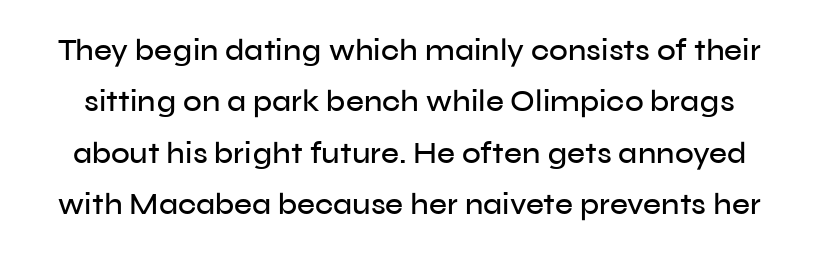
Tracking here is standard; glyphs follow each other at the usual distance. The rows are spaced the way most documents space them. Font category for this specimen: sans-serif. The foot of each line stays bare and open. Do the letters lean? They stand straight. Do the characters align in a grid? No, the font is proportional.
